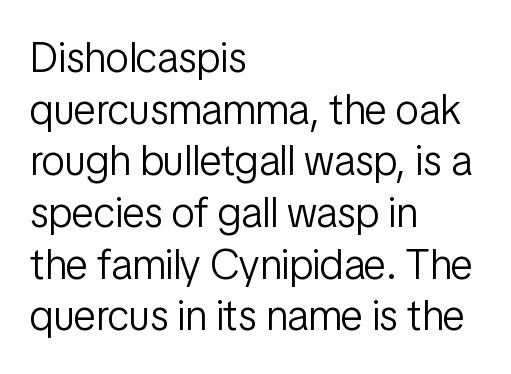
The image shows 42 px light, condensed sans-serif type, upright; set left-aligned, line spacing 1.23x, normal letter spacing, not underlined; low stroke contrast and a medium x-height.
